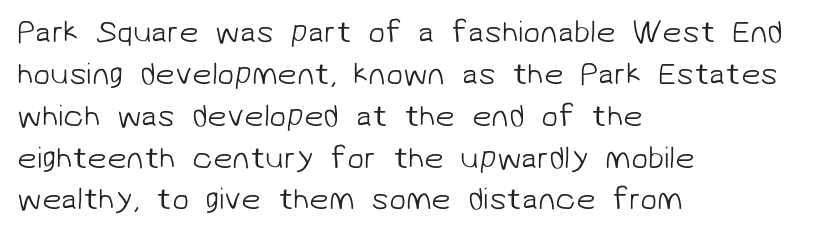
The type is set solid horizontally, with unmodified tracking. The passage shown is not bold in any degree. A bare baseline throughout the passage. What's the leading like? Ordinary, nothing unusual.
